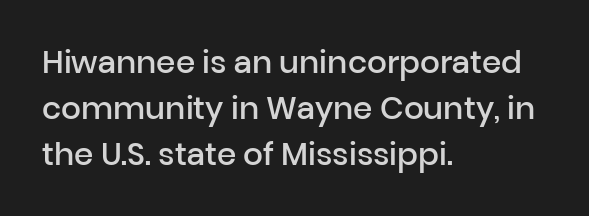
{"serif": "no", "italic": "no", "bold": "semi", "weight": "semibold", "width": "normal", "stroke_contrast": "low", "x_height": "medium", "monospaced": "no", "underline": "no", "align": "left", "line_spacing": "normal", "line_spacing_ratio": 1.48, "letter_spacing": "normal", "letter_spacing_em": 0.0, "glyph_px": 31}
